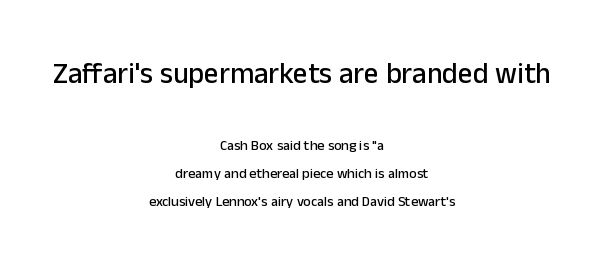
Q: Is the text italic (slanted)? A: No, it is upright.
Q: Is the typeface a serif or a sans-serif typeface? A: Sans-serif.
Q: Is the text underlined? A: No.
Q: How is the paragraph aligned? A: Centered.
Q: Is the spacing between letters normal or unusually wide? A: Normal.
Q: Is the spacing between lines tight, normal or loose? A: Loose.
Q: Which block of text is set in a larger size, the first (top) or the second (bottom)? A: The first (top) one.
Q: Width (condensed, normal, or wide)? A: Normal.
Q: Stroke contrast? A: Low.
Q: x-height? A: Medium.
Q: Monospaced? A: No.
